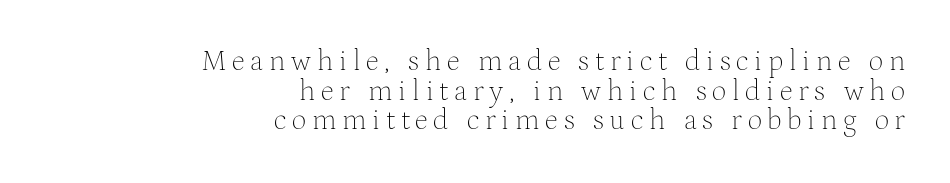
Short note: letters widely spaced. Nothing heavy about these letters — not bold at all. Visually the block forms a straight wall on the right and a jagged coastline on the left. Yep, those are serifs on the letters. A typesetter would call this proportional, since set widths differ per character. The string is rendered with underlining switched off.
